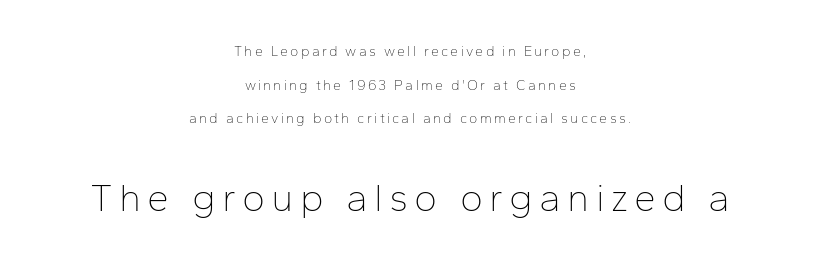
Q: Is the text bold? A: No.
Q: Is the text italic (slanted)? A: No, it is upright.
Q: Is the typeface a serif or a sans-serif typeface? A: Sans-serif.
Q: Is the text underlined? A: No.
Q: How is the paragraph aligned? A: Centered.
Q: Is the spacing between lines tight, normal or loose? A: Loose.
Q: Which block of text is set in a larger size, the first (top) or the second (bottom)? A: The second (bottom) one.
Q: Width (condensed, normal, or wide)? A: Normal.
Q: Stroke contrast? A: Low.
Q: x-height? A: Medium.
Q: Monospaced? A: No.
